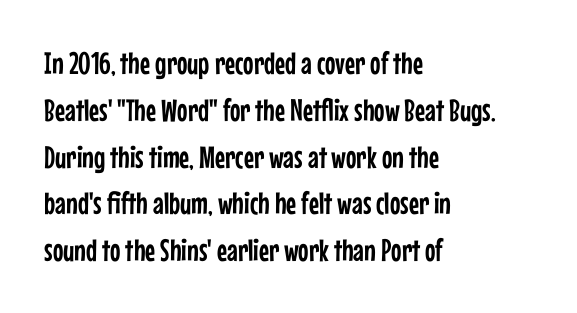
{"serif": "no", "italic": "no", "width": "condensed", "stroke_contrast": "low", "x_height": "medium", "monospaced": "no", "underline": "no", "align": "left", "line_spacing": "normal", "line_spacing_ratio": 1.51, "letter_spacing": "normal", "letter_spacing_em": 0.0, "glyph_px": 31}
